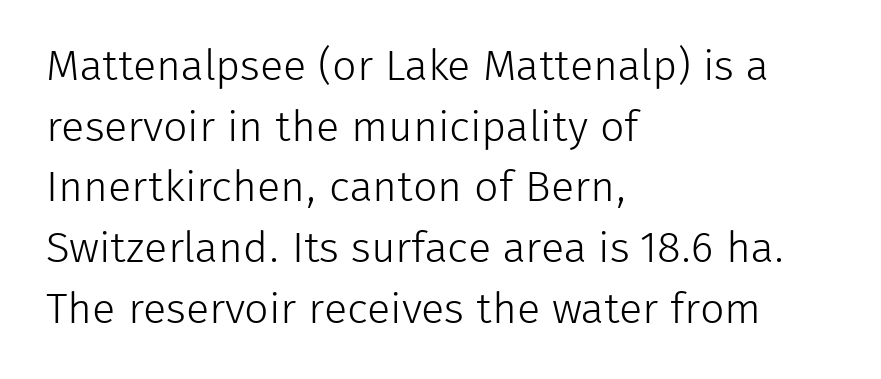
{"serif": "no", "italic": "no", "bold": "no", "weight": "light", "width": "normal", "stroke_contrast": "low", "x_height": "medium", "monospaced": "no", "underline": "no", "align": "left", "line_spacing": "normal", "line_spacing_ratio": 1.41, "letter_spacing": "normal", "letter_spacing_em": 0.0, "glyph_px": 43}
